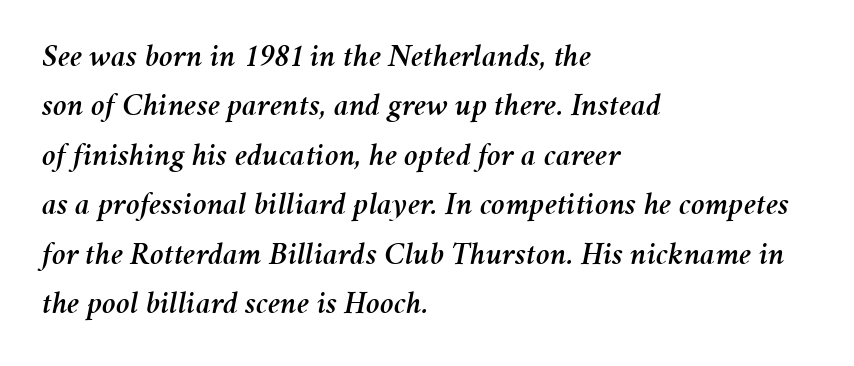
The image shows 33 px text type, italic (leaning right); set left-aligned, normal line spacing (1.5x), normal letter spacing, not underlined; medium stroke contrast and a medium x-height.
